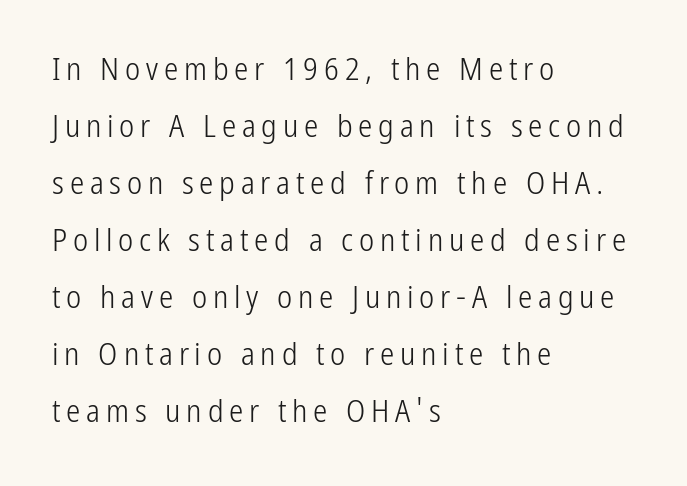
Nobody drew a line under any word here. The rendering uses natural spacing where letterforms have individual widths. The letters stand straight up with perfectly vertical stems. Nothing sits at the stroke ends, so this counts as sans-serif.
